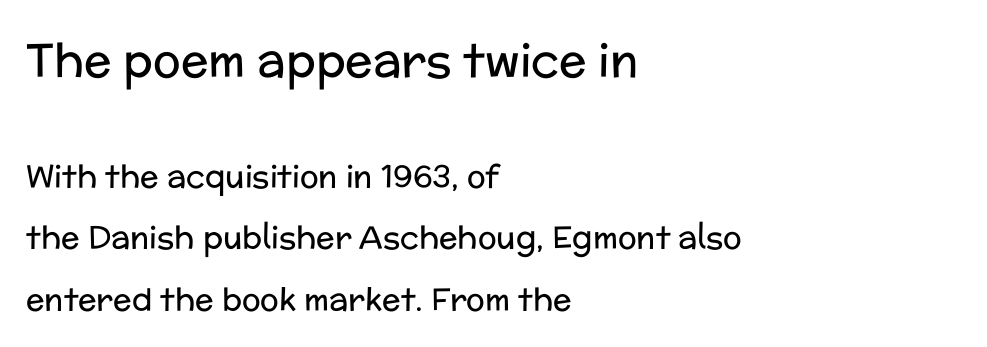
{"serif": "no", "italic": "no", "bold": "no", "weight": "regular", "width": "normal", "stroke_contrast": "low", "x_height": "medium", "monospaced": "no", "underline": "no", "align": "left", "line_spacing": "loose", "line_spacing_ratio": 1.97, "letter_spacing": "normal", "letter_spacing_em": 0.0, "larger_block": "first", "size_ratio": 1.48, "glyph_px": 46}
